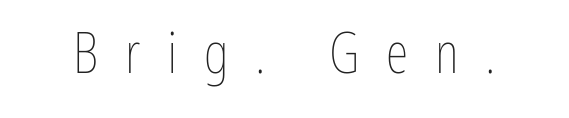
Q: Is the text bold? A: No.
Q: Is the text italic (slanted)? A: No, it is upright.
Q: Is the text underlined? A: No.
Q: Is the spacing between letters normal or unusually wide? A: Unusually wide.
Q: Width (condensed, normal, or wide)? A: Condensed.
Q: Stroke contrast? A: Low.
Q: x-height? A: Medium.
Q: Monospaced? A: No.
